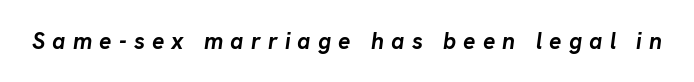
The image shows 23 px bold type, italic (leaning right); set unusually wide letter spacing (+0.31 em), not underlined.
